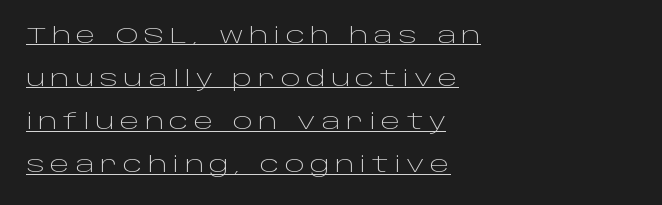
Q: Is the text bold? A: No.
Q: Is the text italic (slanted)? A: No, it is upright.
Q: Is the text underlined? A: Yes.
Q: How is the paragraph aligned? A: Left-aligned.
Q: Is the spacing between letters normal or unusually wide? A: Unusually wide.
Q: Is the spacing between lines tight, normal or loose? A: Loose.
